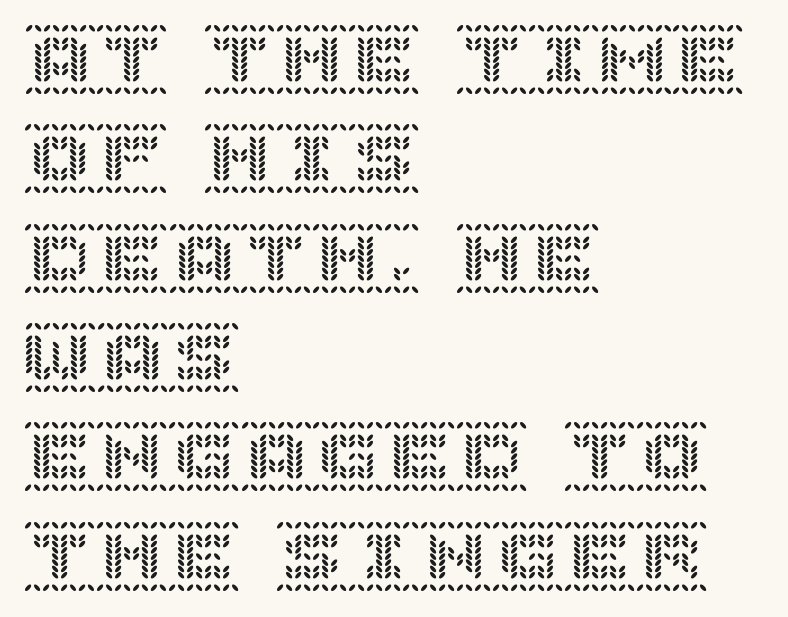
The image shows 72 px text type, upright; set left-aligned, normal line spacing (1.38x), normal letter spacing, not underlined; a large x-height.
